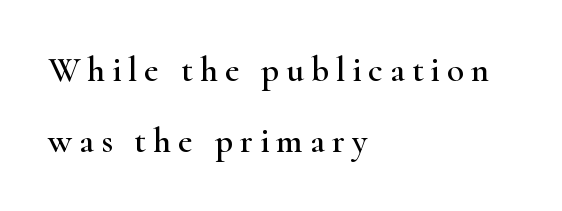
{"serif": "yes", "italic": "no", "width": "wide", "stroke_contrast": "high", "x_height": "small", "monospaced": "no", "underline": "no", "align": "left", "line_spacing": "loose", "line_spacing_ratio": 2.02, "letter_spacing": "wide", "letter_spacing_em": 0.2, "glyph_px": 35}
